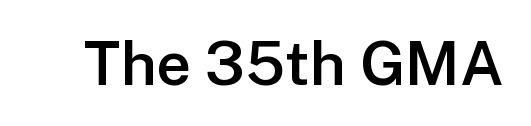
Q: Is the text bold? A: Semi-bold.
Q: Is the text italic (slanted)? A: No, it is upright.
Q: Is the typeface a serif or a sans-serif typeface? A: Sans-serif.
Q: Is the text underlined? A: No.
Q: Is the spacing between letters normal or unusually wide? A: Normal.
Q: Width (condensed, normal, or wide)? A: Normal.
Q: Stroke contrast? A: Low.
Q: x-height? A: Medium.
Q: Monospaced? A: No.
